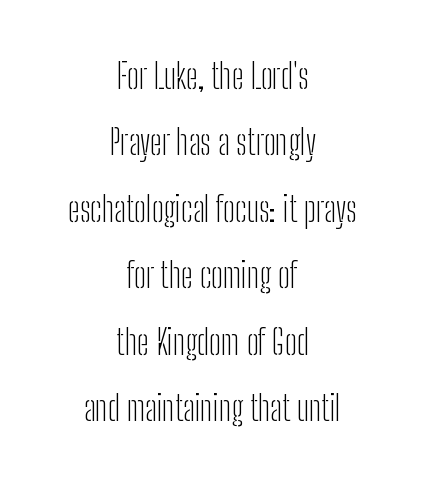
The glyphs are unaccompanied by any horizontal stroke below them. The weight tops out at a normal text grade. Compared with a flush-left layout, this one balances lines on the center instead. The letters stand straight up with perfectly vertical stems. Grotesque or geometric, the face here clearly has no serifs.
